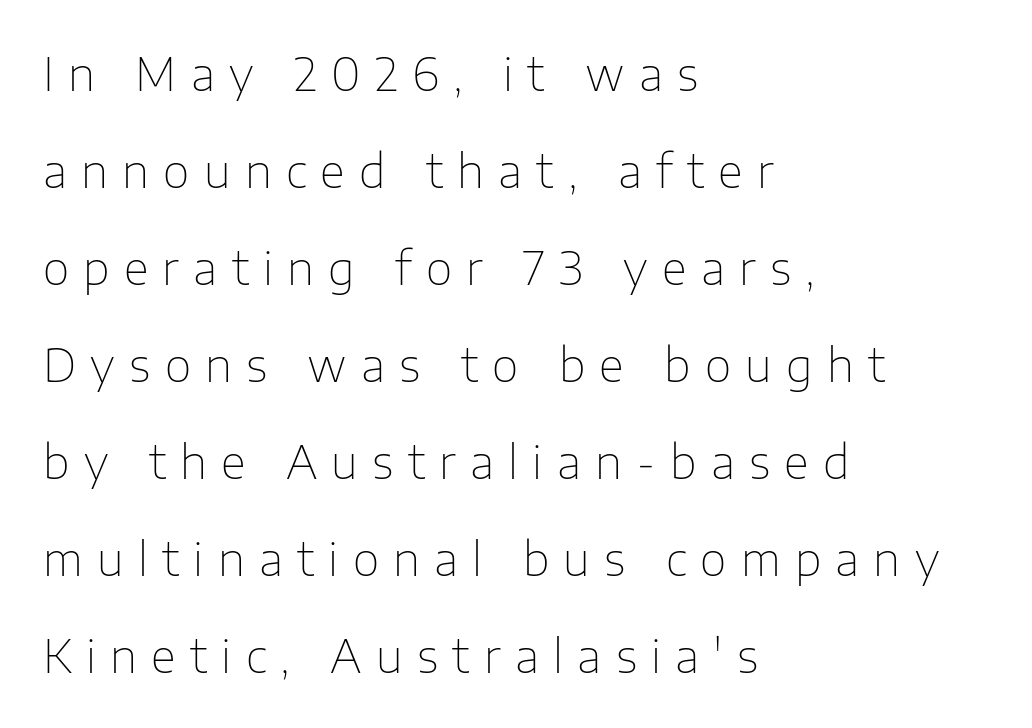
{"serif": "no", "italic": "no", "bold": "no", "weight": "thin", "width": "normal", "stroke_contrast": "low", "x_height": "medium", "monospaced": "no", "underline": "no", "align": "left", "line_spacing": "loose", "line_spacing_ratio": 2.11, "letter_spacing": "wide", "letter_spacing_em": 0.31, "glyph_px": 46}
